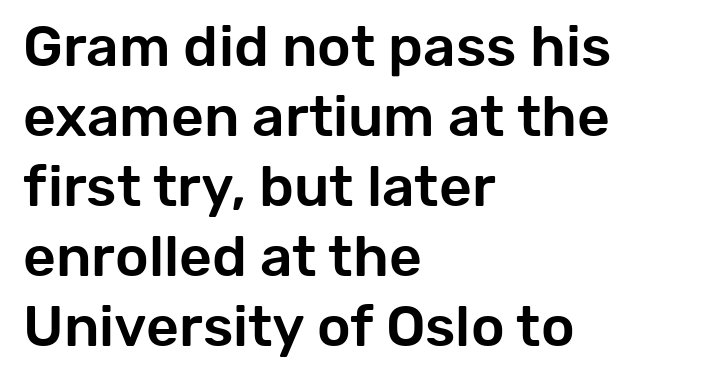
The image shows 57 px sans-serif type, upright; set left-aligned, line spacing 1.23x, normal letter spacing, not underlined; low stroke contrast and a medium x-height.
